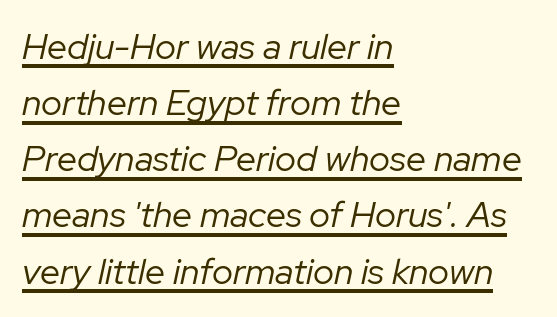
Each letter keeps its own natural width here, so spacing adapts to shape. The passage shown is underscored from start to finish. The face used here has a pronounced slope to its letters. The letters sit at their default tracking, neither squeezed nor spread.
